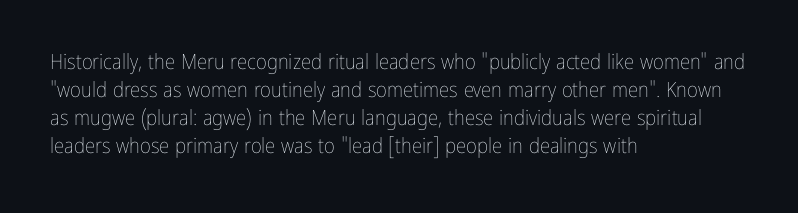
Q: Is the text bold? A: No.
Q: Is the text italic (slanted)? A: No, it is upright.
Q: Is the text underlined? A: No.
Q: How is the paragraph aligned? A: Left-aligned.
Q: Is the spacing between letters normal or unusually wide? A: Normal.
Q: Is the spacing between lines tight, normal or loose? A: Normal.
